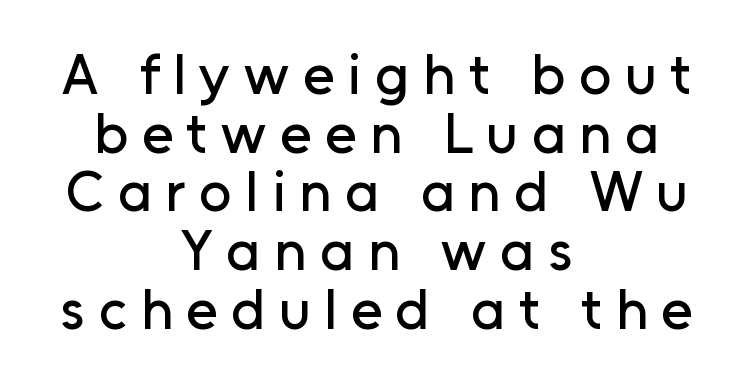
The image shows 57 px sans-serif type, upright; set centered, tight line spacing (1.03x), unusually wide letter spacing (+0.24 em), not underlined; low stroke contrast and a medium x-height.
